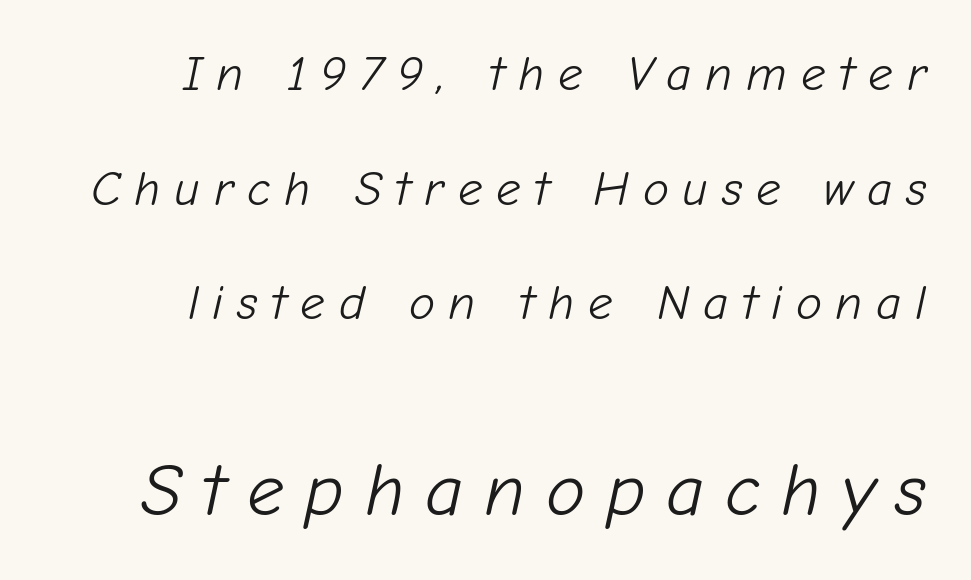
{"italic": "yes", "lean": "right", "slant_degrees": 12, "bold": "no", "weight": "light", "width": "normal", "stroke_contrast": "low", "x_height": "medium", "monospaced": "no", "underline": "no", "align": "right", "line_spacing": "loose", "line_spacing_ratio": 2.34, "letter_spacing": "wide", "letter_spacing_em": 0.28, "larger_block": "second", "size_ratio": 1.51, "glyph_px": 74}
